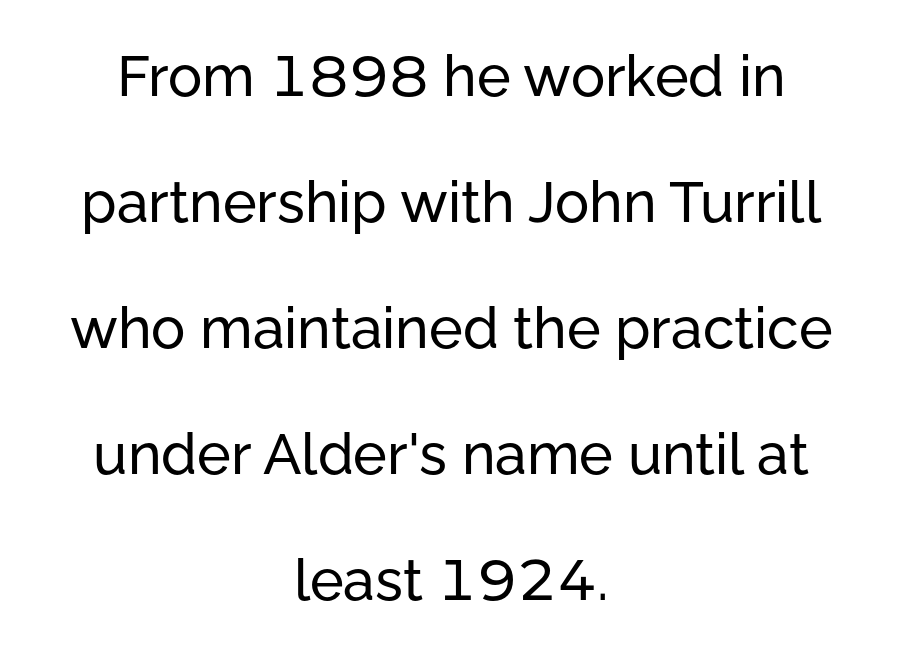
{"serif": "no", "italic": "no", "width": "normal", "stroke_contrast": "low", "x_height": "medium", "monospaced": "no", "underline": "no", "align": "center", "line_spacing": "loose", "line_spacing_ratio": 2.21, "letter_spacing": "normal", "letter_spacing_em": 0.0, "glyph_px": 57}
